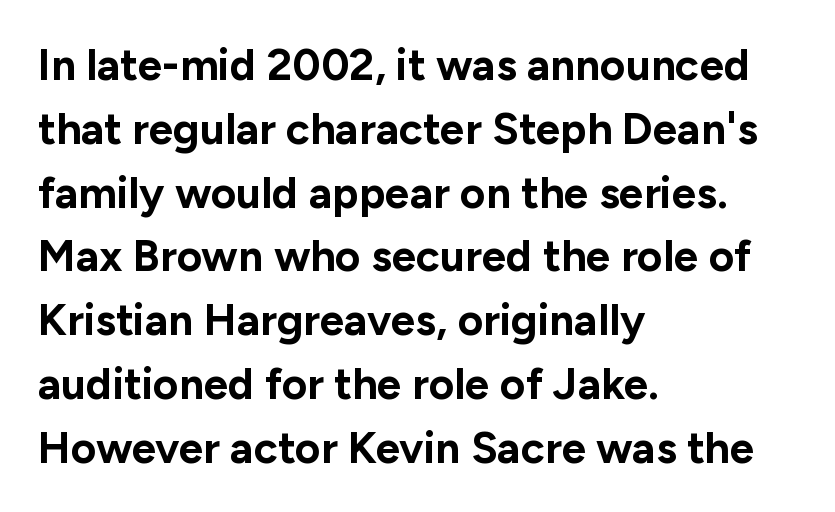
The rows are spaced the way most documents space them. The compositor pushed each line to the left boundary. Note: no serifs on the glyphs. The area under the type is left untouched. These lines are rendered in a variable-pitch font. Upright lettering throughout.
